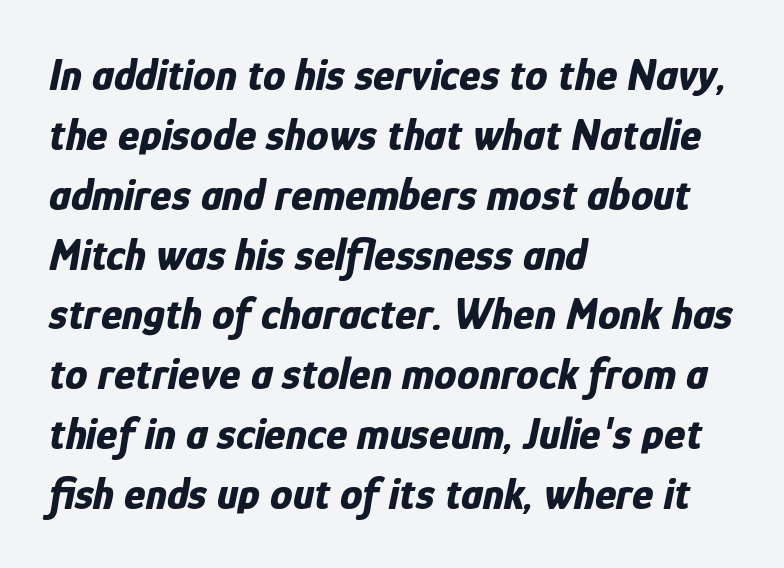
The image shows 45 px bold, condensed type, italic (leaning right); set left-aligned, normal line spacing (1.33x), normal letter spacing, not underlined; low stroke contrast and a medium x-height.
